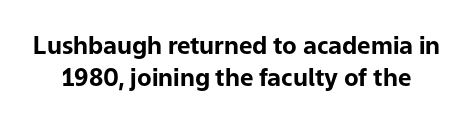
The image shows 24 px bold type, upright; set normal line spacing (1.35x), normal letter spacing, not underlined.
